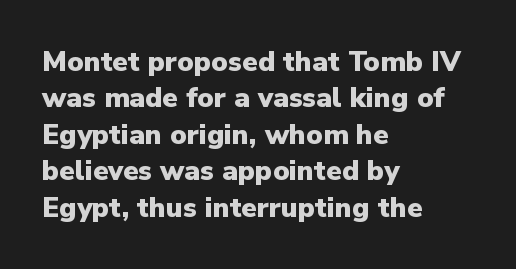
Q: Is the text bold? A: Yes.
Q: Is the text italic (slanted)? A: No, it is upright.
Q: Is the typeface a serif or a sans-serif typeface? A: Sans-serif.
Q: Is the text underlined? A: No.
Q: How is the paragraph aligned? A: Left-aligned.
Q: Is the spacing between letters normal or unusually wide? A: Normal.
Q: Is the spacing between lines tight, normal or loose? A: Normal.
Q: Width (condensed, normal, or wide)? A: Normal.
Q: Stroke contrast? A: Low.
Q: x-height? A: Medium.
Q: Monospaced? A: No.
